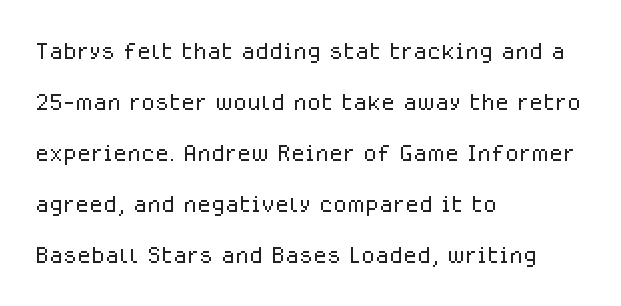
The image shows 32 px light sans-serif type, upright; set left-aligned, normal line spacing (1.59x), normal letter spacing, not underlined; low stroke contrast and a medium x-height.
